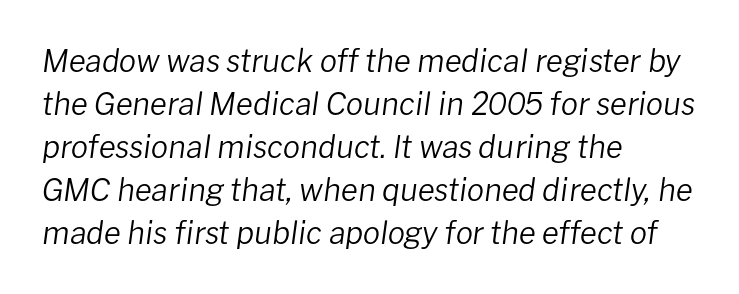
{"italic": "yes", "lean": "right", "slant_degrees": 8, "bold": "no", "weight": "regular", "width": "normal", "stroke_contrast": "low", "x_height": "medium", "monospaced": "no", "underline": "no", "align": "left", "line_spacing": "normal", "line_spacing_ratio": 1.39, "letter_spacing": "normal", "letter_spacing_em": 0.0, "glyph_px": 31}
